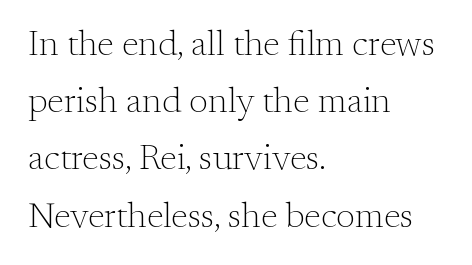
Is this a fixed-width face? No — the glyphs have proportional, varying widths. Rows of type keep a routine distance in the vertical direction. Unbolded letterforms with no extra heft. Short and long lines alike share a common starting point at left. Honestly, the letter spacing is just normal — you wouldn't notice it.
